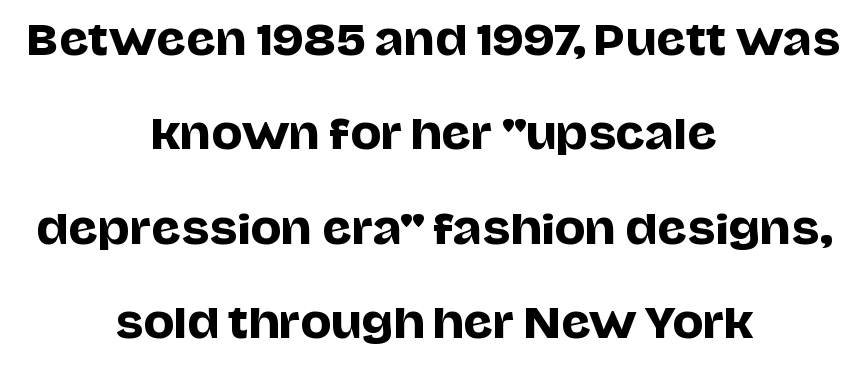
The image shows 41 px sans-serif type, upright; set centered, loose line spacing (2.3x), normal letter spacing, not underlined; low stroke contrast and a large x-height.
